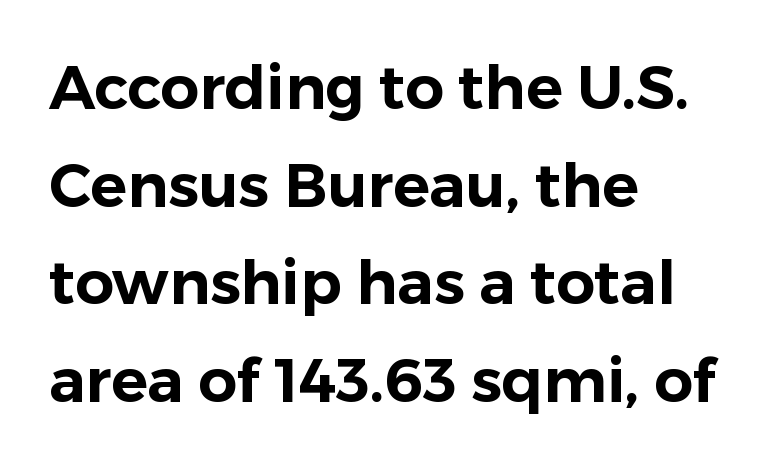
Q: Is the text italic (slanted)? A: No, it is upright.
Q: Is the typeface a serif or a sans-serif typeface? A: Sans-serif.
Q: Is the text underlined? A: No.
Q: How is the paragraph aligned? A: Left-aligned.
Q: Is the spacing between letters normal or unusually wide? A: Normal.
Q: Is the spacing between lines tight, normal or loose? A: Normal.
Q: Width (condensed, normal, or wide)? A: Normal.
Q: Stroke contrast? A: Low.
Q: x-height? A: Medium.
Q: Monospaced? A: No.
